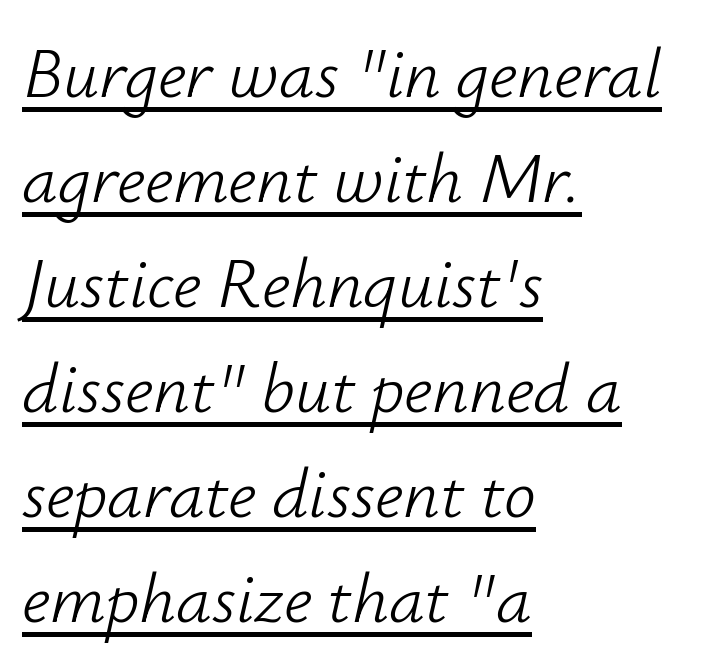
{"italic": "yes", "lean": "right", "slant_degrees": 12, "bold": "no", "weight": "light", "width": "normal", "stroke_contrast": "low", "x_height": "small", "monospaced": "no", "underline": "yes", "align": "left", "line_spacing": "normal", "line_spacing_ratio": 1.48, "letter_spacing": "normal", "letter_spacing_em": 0.0, "glyph_px": 71}
